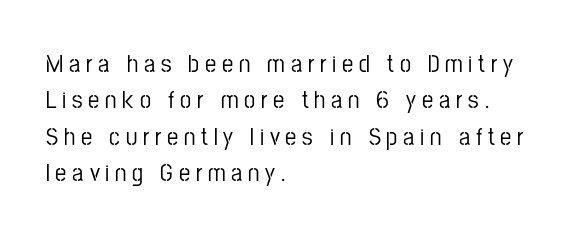
The image shows 25 px text type, upright; set left-aligned, normal line spacing (1.46x), unusually wide letter spacing (+0.23 em), not underlined.
